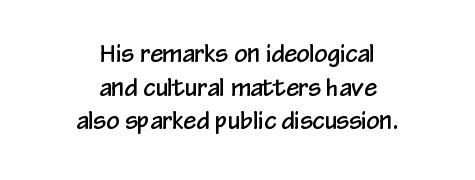
Caption: standard tracking, unaltered. Beneath every word, the page is bare. These lines sit exactly where default settings would place them. The passage is arranged like a title page — every line centered.
